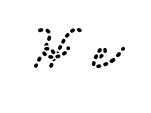
Q: Is the typeface a serif or a sans-serif typeface? A: Serif.
Q: Is the text underlined? A: No.
Q: Is the spacing between letters normal or unusually wide? A: Unusually wide.
Q: Width (condensed, normal, or wide)? A: Wide.
Q: Stroke contrast? A: Low.
Q: x-height? A: Small.
Q: Monospaced? A: No.
